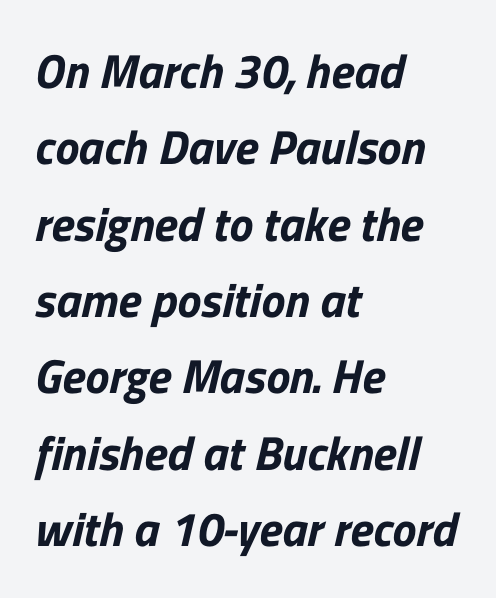
Students, observe: this is what conventionally led text looks like. Think of a printed novel: that variable character pitch is what you see here. Caption: multi-line text, flush left, ragged right. The passage shown is not underscored anywhere. There is no visible air inserted between adjacent glyphs. Look at the bottom of the vertical strokes: they stop flat, with no serifs.
